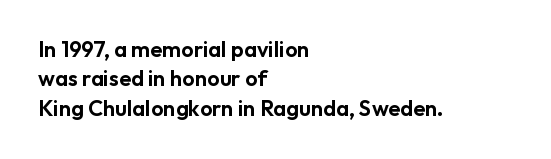
The image shows 22 px text type, upright; set left-aligned, normal line spacing (1.34x), normal letter spacing, not underlined.
